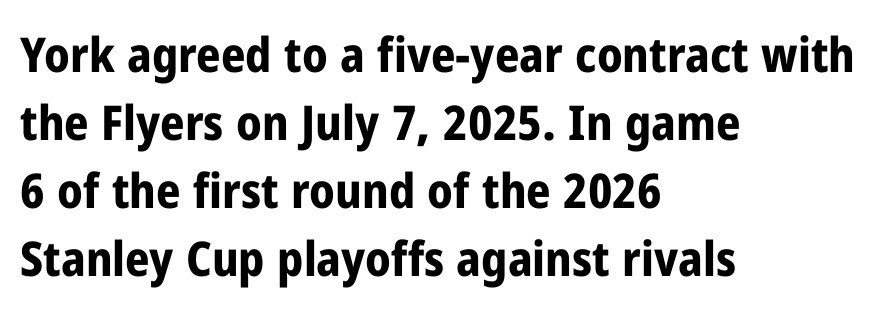
Q: Is the text bold? A: Yes.
Q: Is the text italic (slanted)? A: No, it is upright.
Q: Is the typeface a serif or a sans-serif typeface? A: Sans-serif.
Q: Is the text underlined? A: No.
Q: How is the paragraph aligned? A: Left-aligned.
Q: Is the spacing between letters normal or unusually wide? A: Normal.
Q: Is the spacing between lines tight, normal or loose? A: Normal.
Q: Width (condensed, normal, or wide)? A: Condensed.
Q: Stroke contrast? A: Low.
Q: x-height? A: Medium.
Q: Monospaced? A: No.
